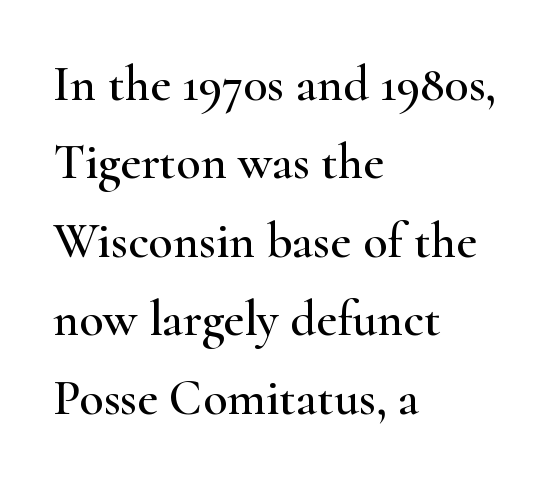
The image shows 50 px wide serif type, upright; set left-aligned, normal line spacing (1.57x), normal letter spacing, not underlined; high stroke contrast and a small x-height.
